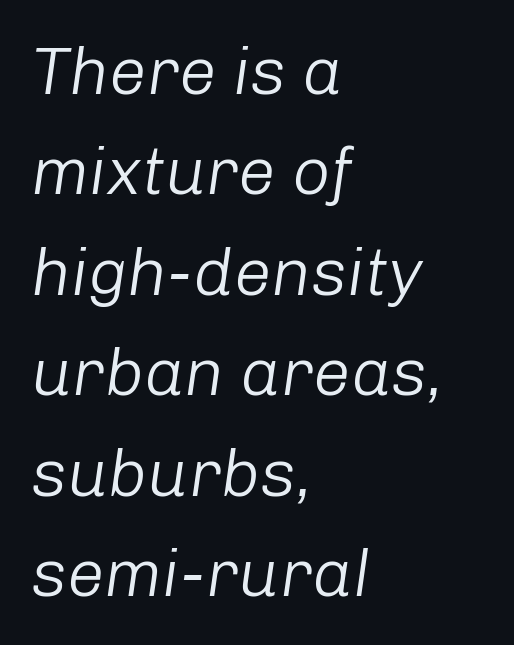
The image shows 67 px light type, italic (leaning right); set left-aligned, normal line spacing (1.5x), normal letter spacing, not underlined; low stroke contrast and a medium x-height.
